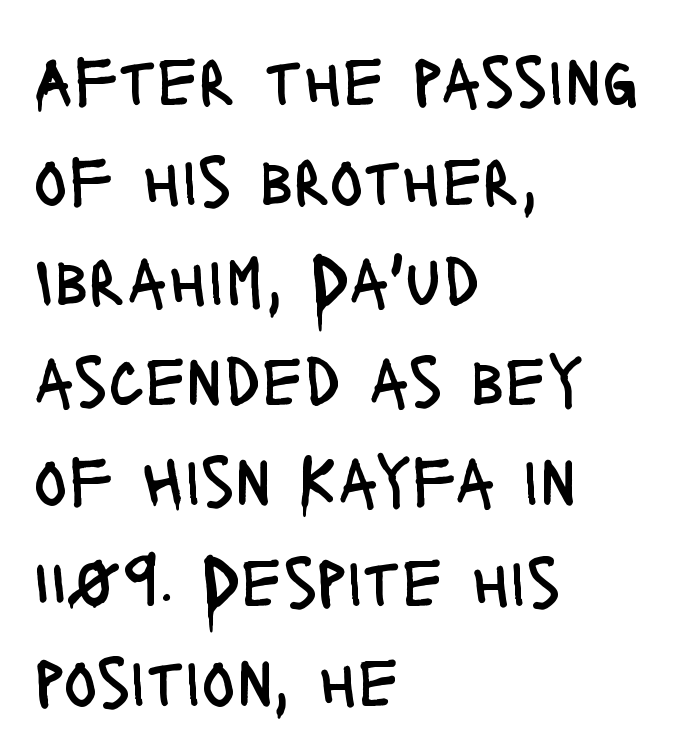
{"serif": "no", "italic": "no", "bold": "no", "weight": "regular", "width": "condensed", "stroke_contrast": "low", "x_height": "large", "monospaced": "no", "underline": "no", "align": "left", "line_spacing": "normal", "line_spacing_ratio": 1.41, "letter_spacing": "normal", "letter_spacing_em": 0.0, "glyph_px": 71}
